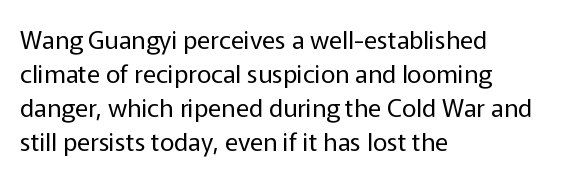
Q: Is the text bold? A: No.
Q: Is the text italic (slanted)? A: No, it is upright.
Q: Is the text underlined? A: No.
Q: How is the paragraph aligned? A: Left-aligned.
Q: Is the spacing between letters normal or unusually wide? A: Normal.
Q: Is the spacing between lines tight, normal or loose? A: Normal.
